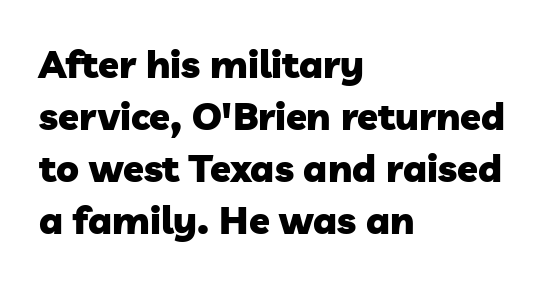
Typographic density is high because the face is bold. Is this a sans? Yes — the strokes have no serifs. Think of a printed novel: that variable character pitch is what you see here. Does the copy run flush right? No — it runs flush left. Nobody drew a line under any word here. The line-height multiplier appears to be the usual default.
